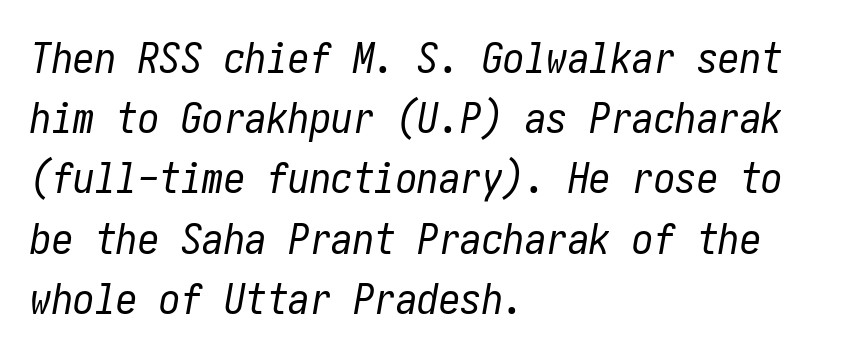
The image shows 43 px regular-weight, condensed type, italic (leaning right); set left-aligned, normal line spacing (1.4x), normal letter spacing, not underlined; low stroke contrast and a medium x-height.
